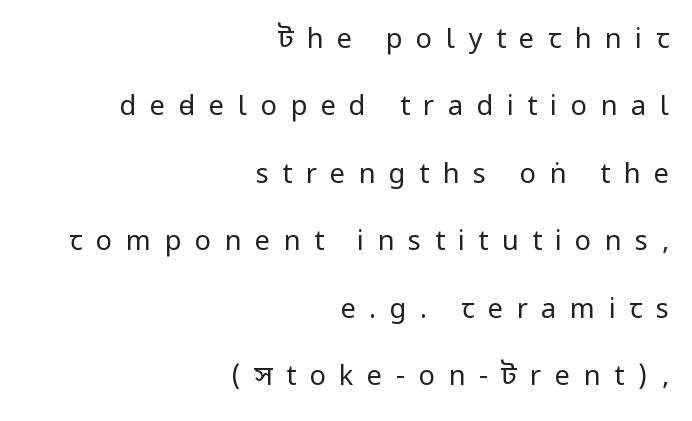
Q: Is the text bold? A: No.
Q: Is the text italic (slanted)? A: No, it is upright.
Q: Is the text underlined? A: No.
Q: How is the paragraph aligned? A: Right-aligned.
Q: Is the spacing between letters normal or unusually wide? A: Unusually wide.
Q: Is the spacing between lines tight, normal or loose? A: Loose.
